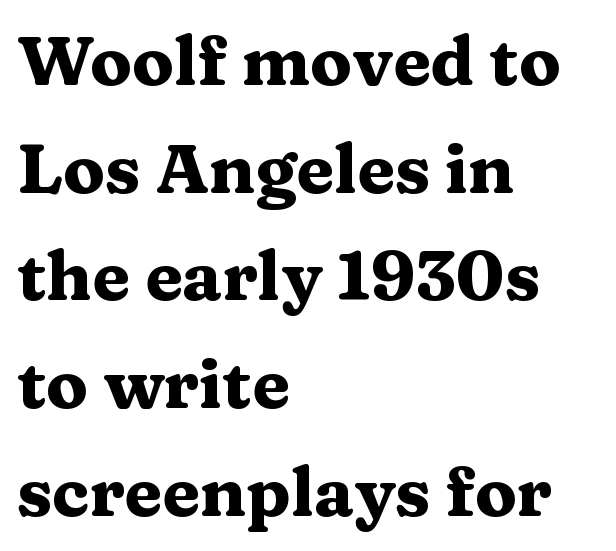
The image shows 69 px heavy, wide serif type, upright; set left-aligned, normal line spacing (1.56x), normal letter spacing, not underlined; medium stroke contrast and a medium x-height.
